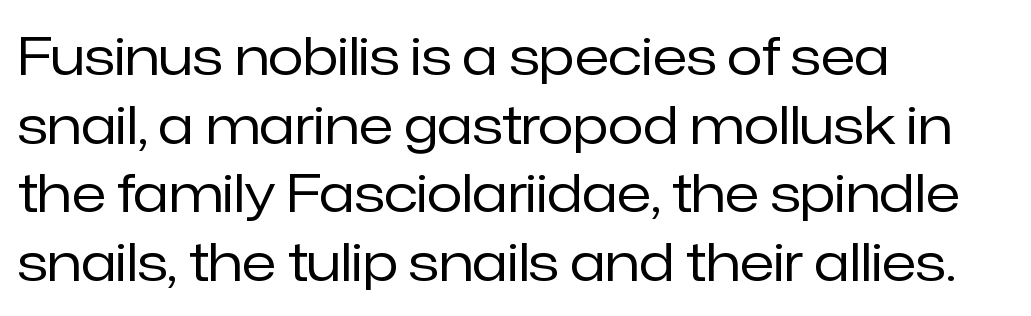
{"serif": "no", "italic": "no", "bold": "no", "weight": "regular", "width": "normal", "stroke_contrast": "low", "x_height": "medium", "monospaced": "no", "underline": "no", "align": "left", "line_spacing": "normal", "line_spacing_ratio": 1.32, "letter_spacing": "normal", "letter_spacing_em": 0.0, "glyph_px": 52}
